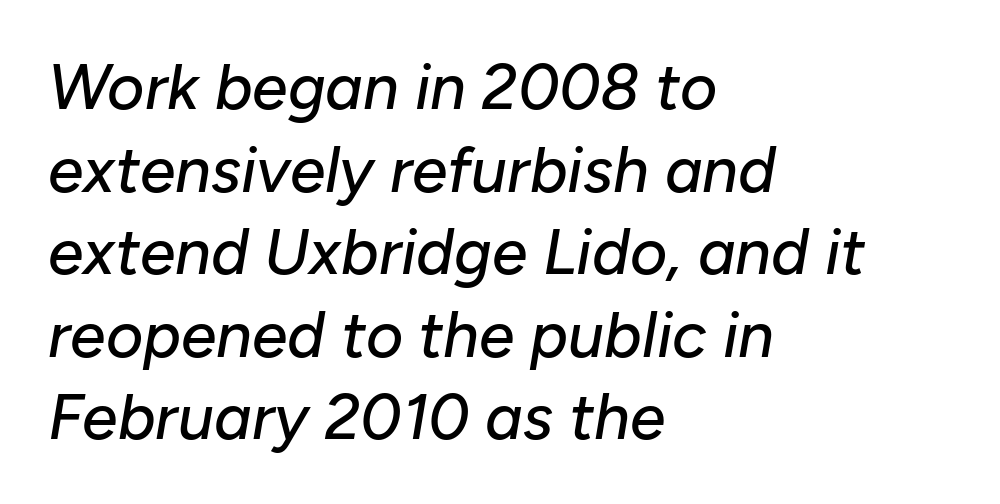
The image shows 64 px text type, italic (leaning right); set left-aligned, normal line spacing (1.29x), normal letter spacing, not underlined; low stroke contrast and a medium x-height.
